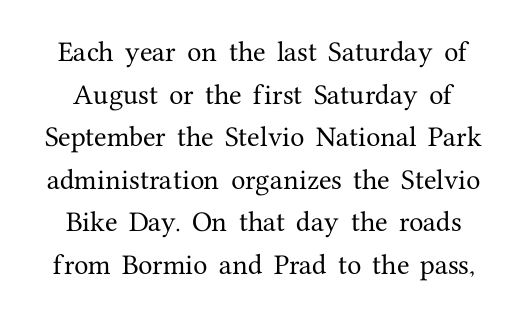
Q: Is the text italic (slanted)? A: No, it is upright.
Q: Is the text underlined? A: No.
Q: Is the spacing between letters normal or unusually wide? A: Normal.
